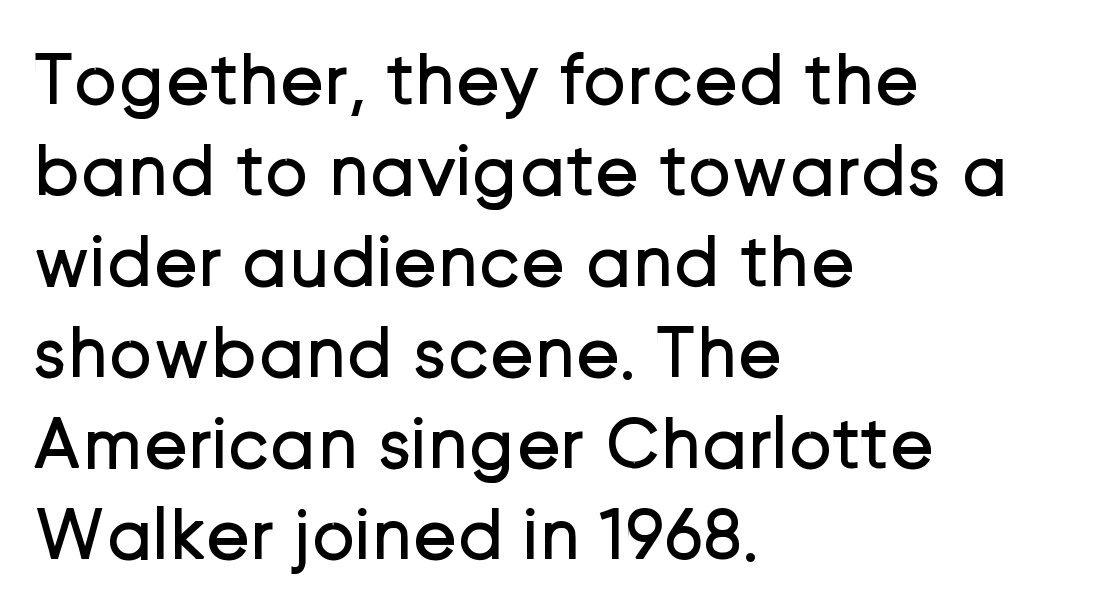
Q: Is the text bold? A: No.
Q: Is the text italic (slanted)? A: No, it is upright.
Q: Is the typeface a serif or a sans-serif typeface? A: Sans-serif.
Q: Is the text underlined? A: No.
Q: How is the paragraph aligned? A: Left-aligned.
Q: Is the spacing between letters normal or unusually wide? A: Normal.
Q: Width (condensed, normal, or wide)? A: Normal.
Q: Stroke contrast? A: Low.
Q: x-height? A: Medium.
Q: Monospaced? A: No.
